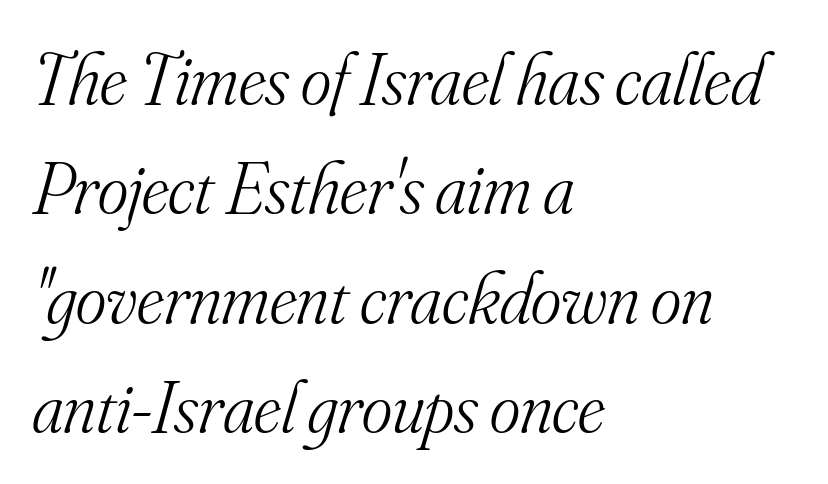
Weight: regular or lighter. Yep, those are serifs on the letters. The rag falls on the right side of this text block. A typesetter would call this leading conventional body-copy spacing. No extra tracking has been applied to these lines.
